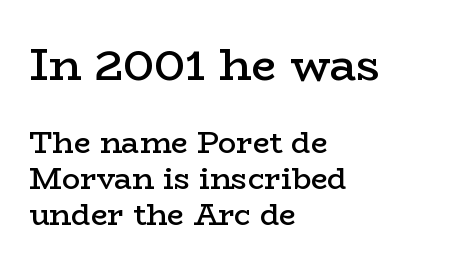
Yep, those are serifs on the letters. One-word summary of the alignment: left. This layout puts the oversized block above and the modest block below. The baseline area is clear. No extra tracking has been applied to these lines.
